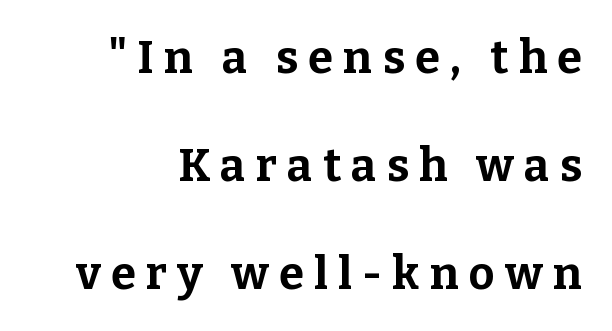
The image shows 45 px bold serif type, upright; set loose line spacing (2.4x), unusually wide letter spacing (+0.23 em), not underlined; low stroke contrast and a medium x-height.
